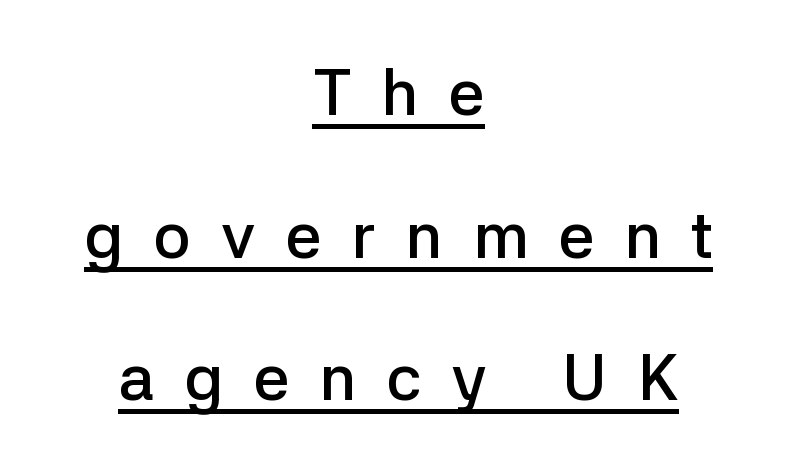
Short and long lines alike share a common midpoint. Letterform terminals end flat and unadorned throughout the passage. Proportional: the letters do not fall into vertical columns. Spacing between characters has been opened up far beyond the box default. Italic? Not at all — the glyphs are vertical. Beneath each row of characters lies a ruled line.
